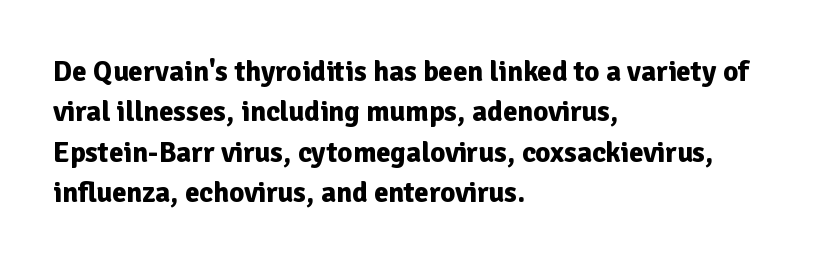
Q: Is the text bold? A: Yes.
Q: Is the text italic (slanted)? A: No, it is upright.
Q: Is the typeface a serif or a sans-serif typeface? A: Sans-serif.
Q: Is the text underlined? A: No.
Q: How is the paragraph aligned? A: Left-aligned.
Q: Is the spacing between letters normal or unusually wide? A: Normal.
Q: Is the spacing between lines tight, normal or loose? A: Normal.
Q: Width (condensed, normal, or wide)? A: Normal.
Q: Stroke contrast? A: Low.
Q: x-height? A: Medium.
Q: Monospaced? A: No.
